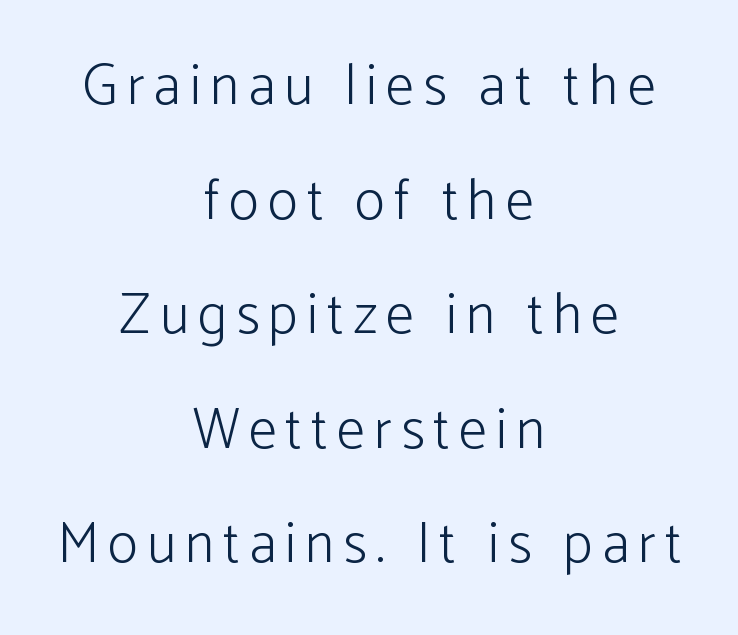
Q: Is the text bold? A: No.
Q: Is the text italic (slanted)? A: No, it is upright.
Q: Is the typeface a serif or a sans-serif typeface? A: Sans-serif.
Q: Is the text underlined? A: No.
Q: How is the paragraph aligned? A: Centered.
Q: Is the spacing between lines tight, normal or loose? A: Loose.
Q: Width (condensed, normal, or wide)? A: Normal.
Q: Stroke contrast? A: Low.
Q: x-height? A: Medium.
Q: Monospaced? A: No.
